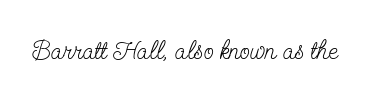
Decoration check: the copy has no underline. The gaps between neighbouring characters are ordinary and unremarkable. Bold? No — there's no thickening of the strokes.
